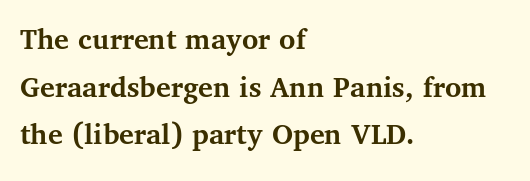
Q: Is the text bold? A: Yes.
Q: Is the text italic (slanted)? A: No, it is upright.
Q: Is the typeface a serif or a sans-serif typeface? A: Serif.
Q: Is the text underlined? A: No.
Q: How is the paragraph aligned? A: Left-aligned.
Q: Is the spacing between letters normal or unusually wide? A: Normal.
Q: Is the spacing between lines tight, normal or loose? A: Normal.
Q: Width (condensed, normal, or wide)? A: Normal.
Q: Stroke contrast? A: Medium.
Q: x-height? A: Medium.
Q: Monospaced? A: No.
